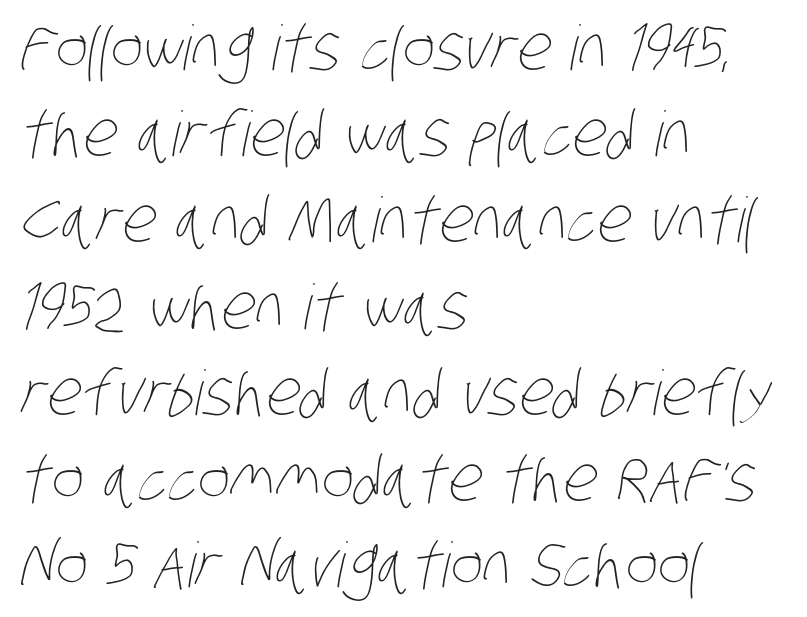
The image shows 62 px thin, condensed type; set left-aligned, normal line spacing (1.39x), normal letter spacing, not underlined; low stroke contrast and a large x-height.
